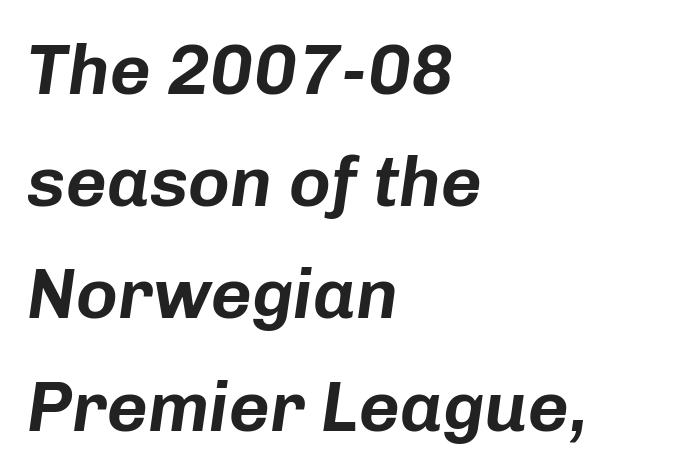
The image shows 71 px text type, italic (leaning right); set left-aligned, normal line spacing (1.58x), normal letter spacing, not underlined; low stroke contrast and a medium x-height.
